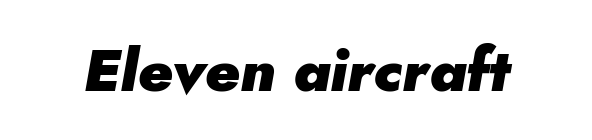
Q: Is the text bold? A: Yes.
Q: Is the text italic (slanted)? A: Yes, it leans right by about 5 degrees.
Q: Is the text underlined? A: No.
Q: Is the spacing between letters normal or unusually wide? A: Normal.
Q: Width (condensed, normal, or wide)? A: Normal.
Q: Stroke contrast? A: Low.
Q: x-height? A: Small.
Q: Monospaced? A: No.
